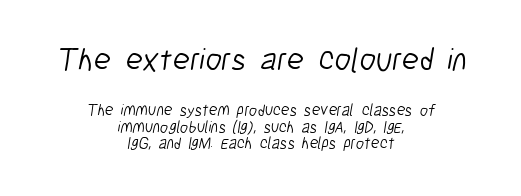
The image shows 32 px light, condensed sans-serif type; set centered, tight line spacing (1.02x), normal letter spacing, not underlined; the first (top) block is 2.0x larger; low stroke contrast and a medium x-height.
